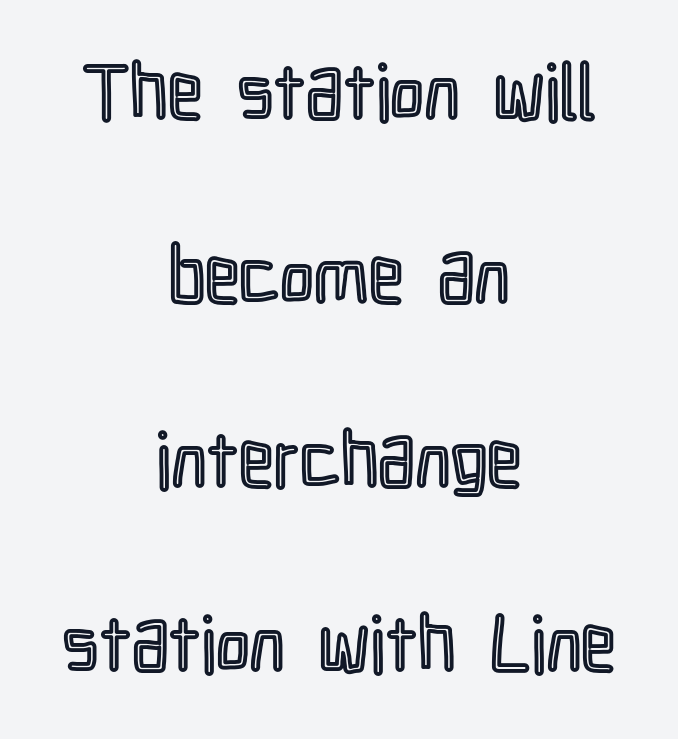
Q: Is the text italic (slanted)? A: No, it is upright.
Q: Is the text underlined? A: No.
Q: How is the paragraph aligned? A: Centered.
Q: Is the spacing between letters normal or unusually wide? A: Normal.
Q: Is the spacing between lines tight, normal or loose? A: Loose.
Q: Width (condensed, normal, or wide)? A: Condensed.
Q: x-height? A: Medium.
Q: Monospaced? A: No.
